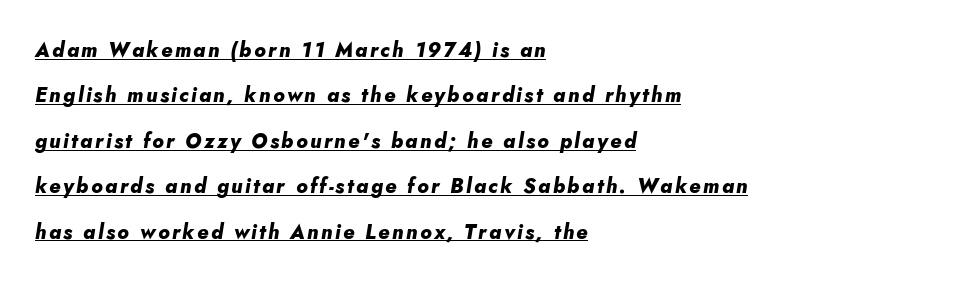
{"italic": "yes", "lean": "right", "slant_degrees": 10, "bold": "yes", "underline": "yes", "align": "left", "line_spacing": "loose", "line_spacing_ratio": 2.27, "glyph_px": 20}
